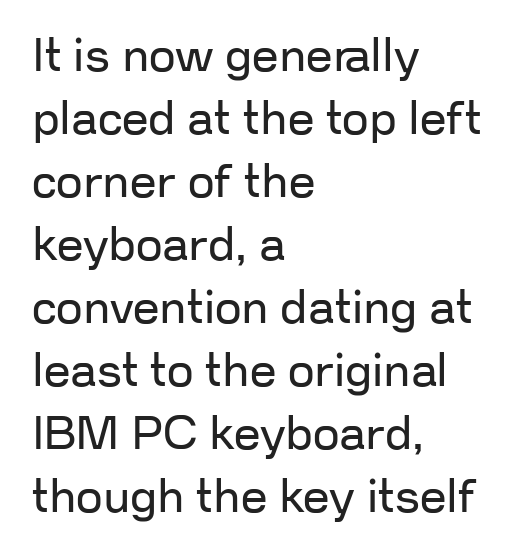
The image shows 47 px regular-weight sans-serif type, upright; set left-aligned, normal line spacing (1.34x), normal letter spacing, not underlined; low stroke contrast and a medium x-height.
